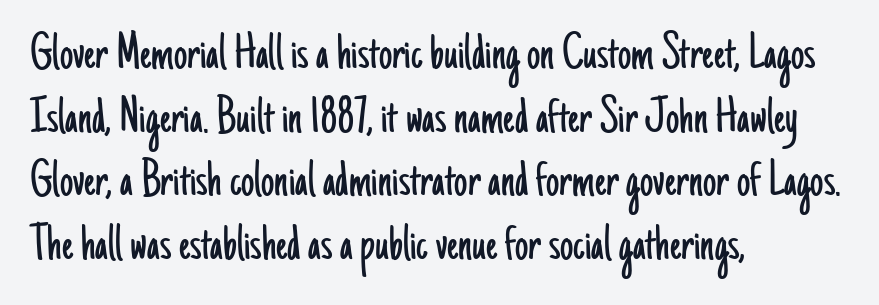
Q: Is the text bold? A: No.
Q: Is the text italic (slanted)? A: No, it is upright.
Q: Is the typeface a serif or a sans-serif typeface? A: Sans-serif.
Q: Is the text underlined? A: No.
Q: How is the paragraph aligned? A: Left-aligned.
Q: Is the spacing between letters normal or unusually wide? A: Normal.
Q: Width (condensed, normal, or wide)? A: Condensed.
Q: Stroke contrast? A: Low.
Q: x-height? A: Small.
Q: Monospaced? A: No.
